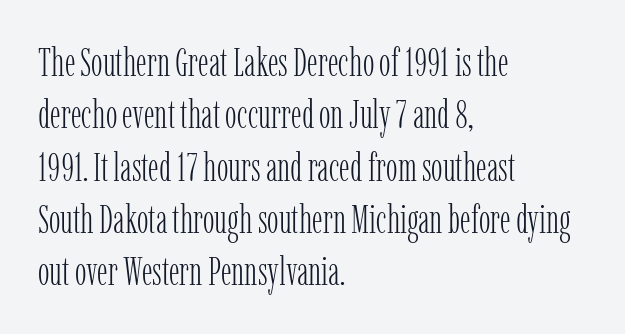
Q: Is the text bold? A: No.
Q: Is the text italic (slanted)? A: No, it is upright.
Q: Is the typeface a serif or a sans-serif typeface? A: Serif.
Q: Is the text underlined? A: No.
Q: How is the paragraph aligned? A: Left-aligned.
Q: Is the spacing between letters normal or unusually wide? A: Normal.
Q: Is the spacing between lines tight, normal or loose? A: Normal.
Q: Width (condensed, normal, or wide)? A: Condensed.
Q: Stroke contrast? A: Low.
Q: x-height? A: Medium.
Q: Monospaced? A: No.
